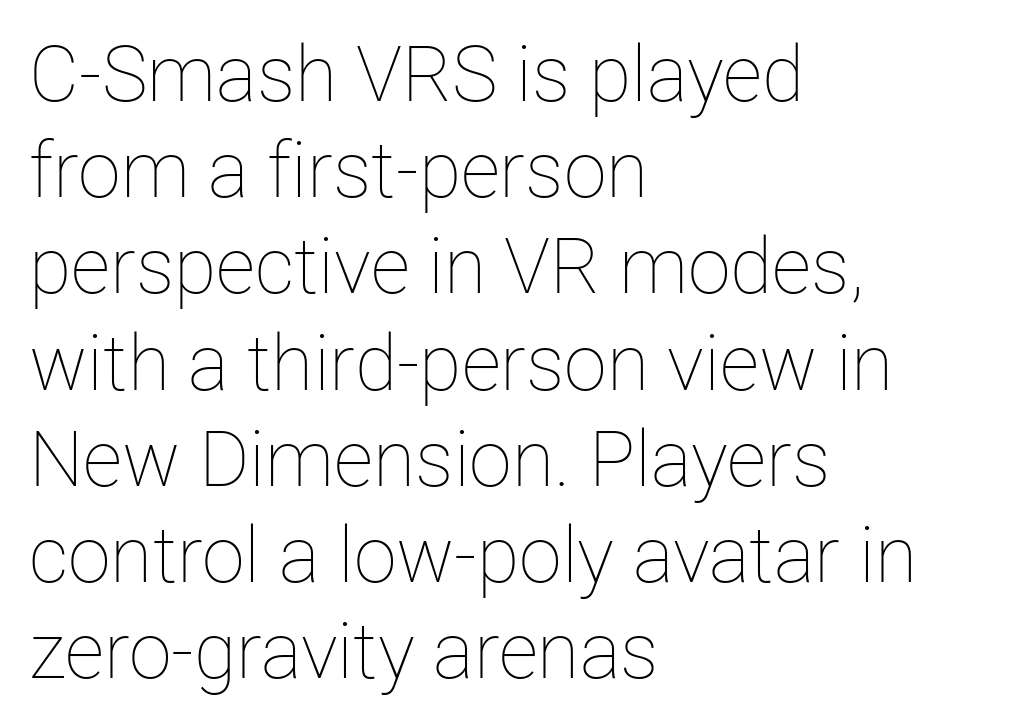
Q: Is the text bold? A: No.
Q: Is the text italic (slanted)? A: No, it is upright.
Q: Is the text underlined? A: No.
Q: How is the paragraph aligned? A: Left-aligned.
Q: Is the spacing between letters normal or unusually wide? A: Normal.
Q: Is the spacing between lines tight, normal or loose? A: Normal.
Q: Width (condensed, normal, or wide)? A: Normal.
Q: Stroke contrast? A: Low.
Q: x-height? A: Medium.
Q: Monospaced? A: No.
